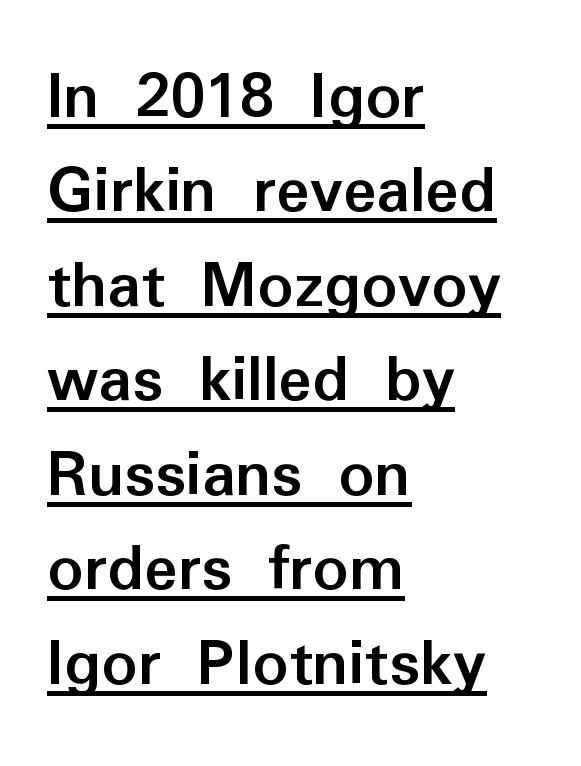
{"serif": "no", "italic": "no", "bold": "yes", "weight": "semibold", "width": "normal", "stroke_contrast": "low", "x_height": "medium", "monospaced": "no", "underline": "yes", "align": "left", "line_spacing": "normal", "line_spacing_ratio": 1.35, "letter_spacing": "normal", "letter_spacing_em": 0.0, "glyph_px": 70}
